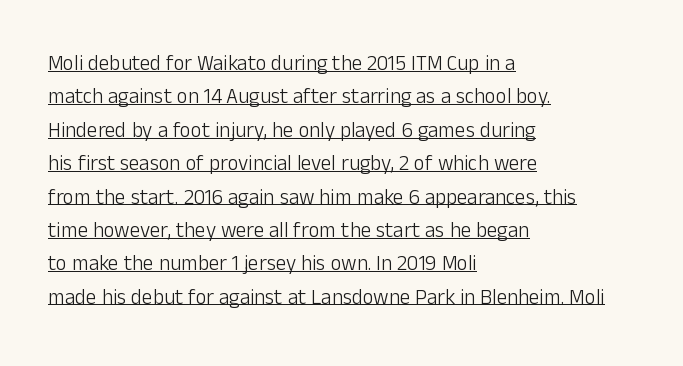
The image shows 21 px text type, upright; set left-aligned, normal line spacing (1.59x), normal letter spacing, underlined.
